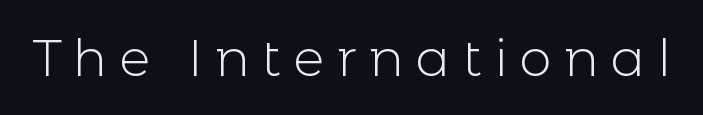
{"serif": "no", "italic": "no", "bold": "no", "weight": "light", "width": "normal", "x_height": "medium", "monospaced": "no", "underline": "no", "letter_spacing": "wide", "letter_spacing_em": 0.24, "glyph_px": 51}
